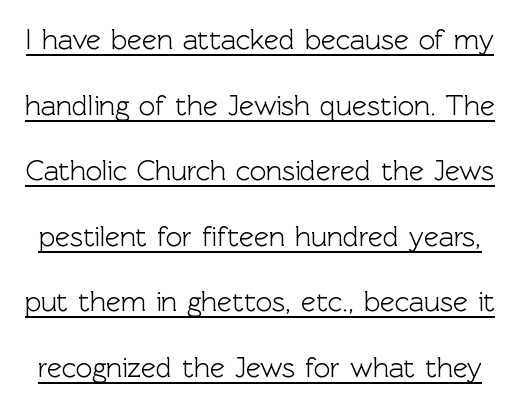
The image shows 28 px sans-serif type, upright; set loose line spacing (2.34x), normal letter spacing, underlined; a medium x-height.
